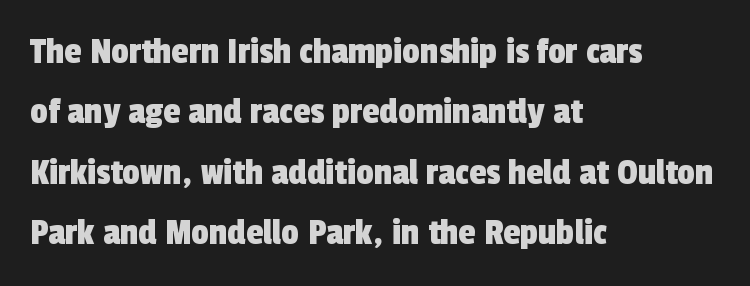
{"serif": "no", "width": "condensed", "x_height": "medium", "monospaced": "no", "underline": "no", "align": "left", "line_spacing": "normal", "line_spacing_ratio": 1.55, "letter_spacing": "normal", "letter_spacing_em": 0.0, "glyph_px": 39}
